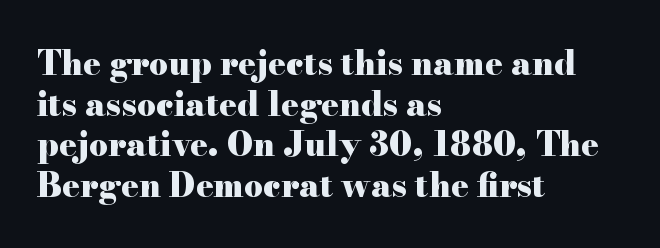
The image shows 33 px heavy, wide serif type, upright; set left-aligned, line spacing 1.23x, normal letter spacing, not underlined; high stroke contrast and a small x-height.
